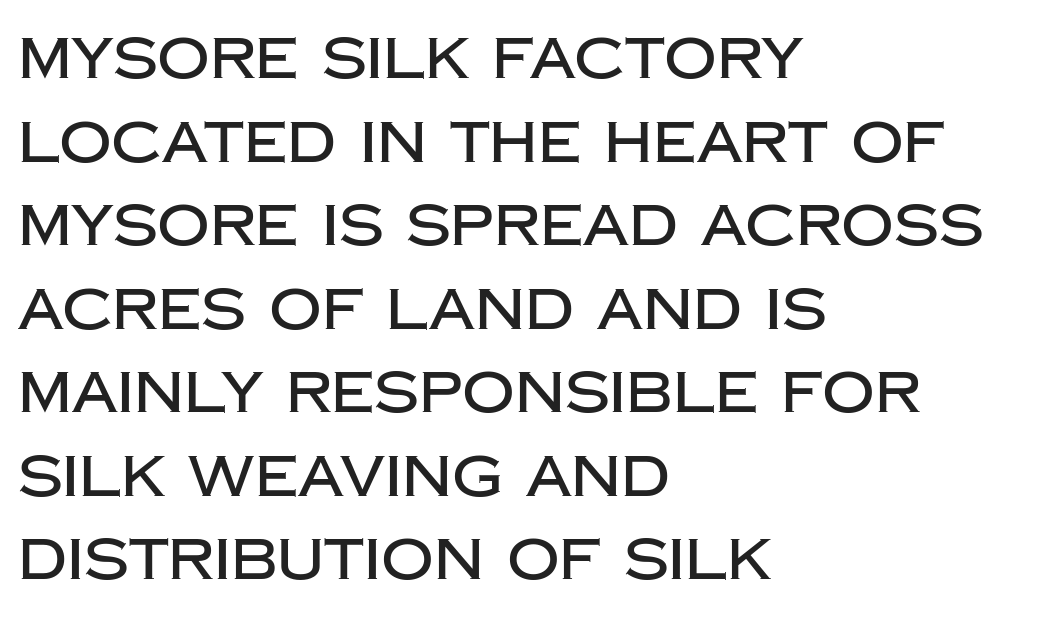
The image shows 58 px sans-serif type, upright; set left-aligned, normal line spacing (1.44x), normal letter spacing, not underlined; low stroke contrast and a large x-height.
